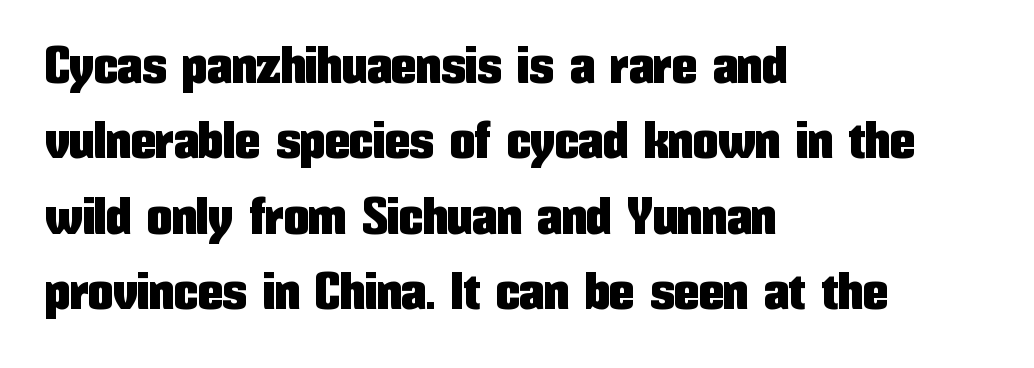
{"serif": "no", "italic": "no", "width": "condensed", "stroke_contrast": "low", "x_height": "medium", "monospaced": "no", "underline": "no", "align": "left", "line_spacing": "normal", "line_spacing_ratio": 1.51, "letter_spacing": "normal", "letter_spacing_em": 0.0, "glyph_px": 50}
